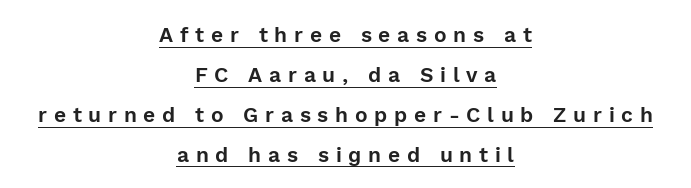
Q: Is the text italic (slanted)? A: No, it is upright.
Q: Is the text underlined? A: Yes.
Q: How is the paragraph aligned? A: Centered.
Q: Is the spacing between letters normal or unusually wide? A: Unusually wide.
Q: Is the spacing between lines tight, normal or loose? A: Loose.
